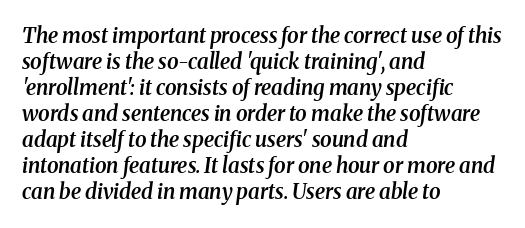
Q: Is the text bold? A: Semi-bold.
Q: Is the text italic (slanted)? A: Yes, it leans right by about 8 degrees.
Q: Is the text underlined? A: No.
Q: How is the paragraph aligned? A: Left-aligned.
Q: Is the spacing between letters normal or unusually wide? A: Normal.
